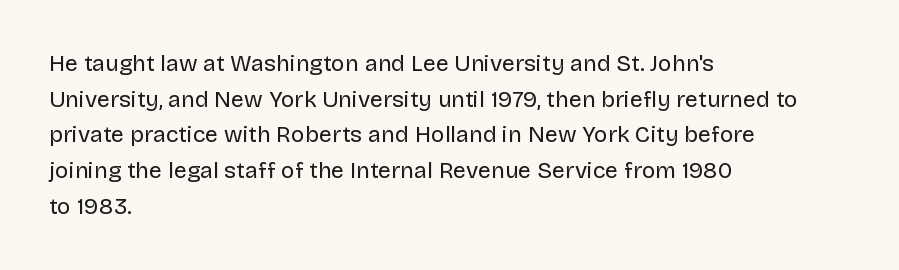
Q: Is the text bold? A: No.
Q: Is the text italic (slanted)? A: No, it is upright.
Q: Is the text underlined? A: No.
Q: How is the paragraph aligned? A: Left-aligned.
Q: Is the spacing between letters normal or unusually wide? A: Normal.
Q: Is the spacing between lines tight, normal or loose? A: Normal.
